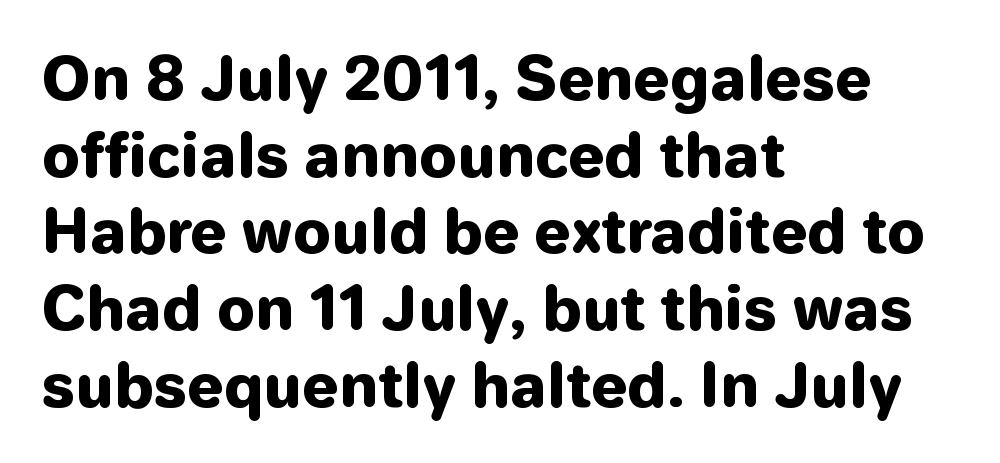
The passage shown is emphatically bold. The passage shown has conventional tracking throughout. Layout note: lines flush left. Do the letters lean? They stand straight.
